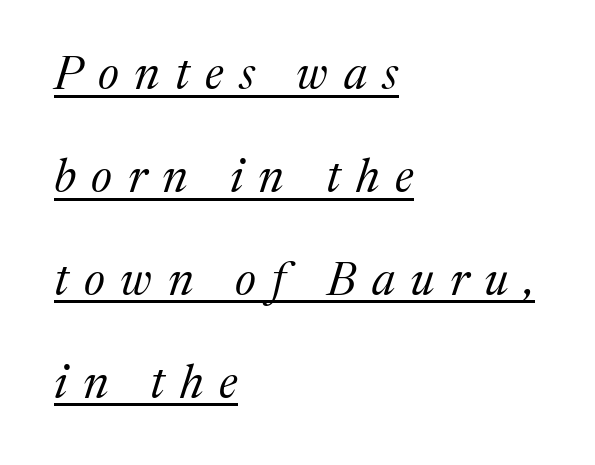
The image shows 47 px regular-weight serif type, italic (leaning right); set left-aligned, loose line spacing (2.19x), unusually wide letter spacing (+0.33 em), underlined; medium stroke contrast and a medium x-height.
